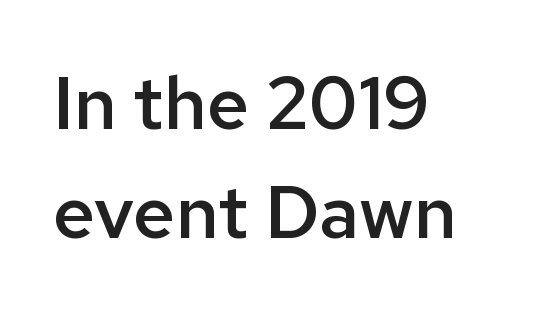
Q: Is the text bold? A: Semi-bold.
Q: Is the text italic (slanted)? A: No, it is upright.
Q: Is the typeface a serif or a sans-serif typeface? A: Sans-serif.
Q: Is the text underlined? A: No.
Q: How is the paragraph aligned? A: Left-aligned.
Q: Is the spacing between letters normal or unusually wide? A: Normal.
Q: Is the spacing between lines tight, normal or loose? A: Normal.
Q: Width (condensed, normal, or wide)? A: Normal.
Q: Stroke contrast? A: Low.
Q: x-height? A: Medium.
Q: Monospaced? A: No.
